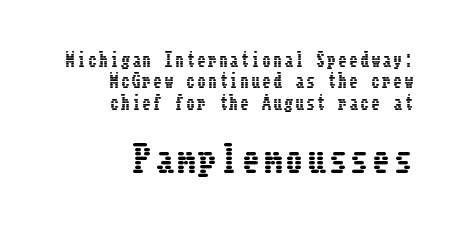
Q: Is the text italic (slanted)? A: No, it is upright.
Q: Is the text underlined? A: No.
Q: How is the paragraph aligned? A: Right-aligned.
Q: Is the spacing between lines tight, normal or loose? A: Normal.
Q: Which block of text is set in a larger size, the first (top) or the second (bottom)? A: The second (bottom) one.
Q: Width (condensed, normal, or wide)? A: Condensed.
Q: Stroke contrast? A: Low.
Q: x-height? A: Medium.
